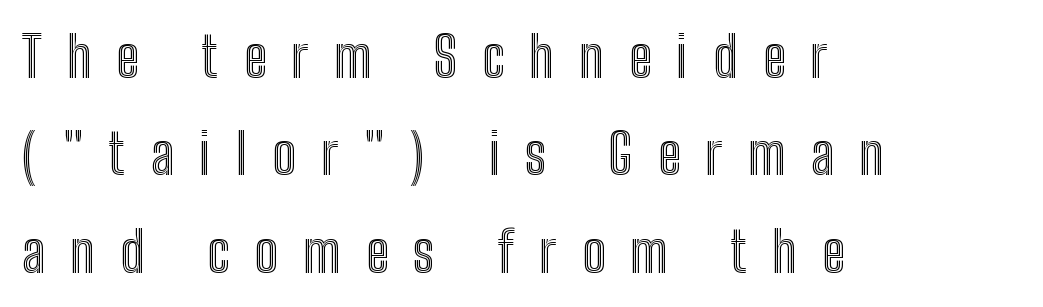
The ragged edge is on the right, which tells us the setting is flush left. No word sits above an underline. Do the characters align in a grid? No, the font is proportional. Honestly, the letter spacing is so wide it's the main thing you notice. Italic: no, the glyphs are upright roman.
